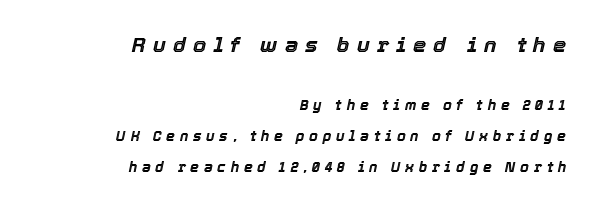
Q: Is the text italic (slanted)? A: Yes, it leans right by about 12 degrees.
Q: Is the text underlined? A: No.
Q: How is the paragraph aligned? A: Right-aligned.
Q: Is the spacing between letters normal or unusually wide? A: Unusually wide.
Q: Is the spacing between lines tight, normal or loose? A: Loose.
Q: Which block of text is set in a larger size, the first (top) or the second (bottom)? A: The first (top) one.
